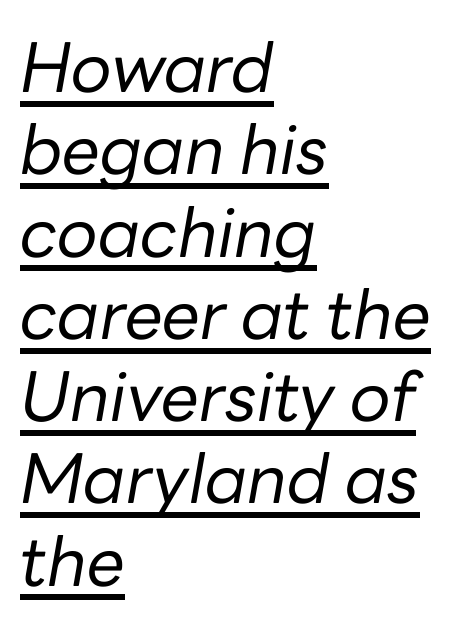
Q: Is the text bold? A: No.
Q: Is the text italic (slanted)? A: Yes, it leans right by about 10 degrees.
Q: Is the text underlined? A: Yes.
Q: How is the paragraph aligned? A: Left-aligned.
Q: Is the spacing between letters normal or unusually wide? A: Normal.
Q: Width (condensed, normal, or wide)? A: Normal.
Q: Stroke contrast? A: Low.
Q: x-height? A: Medium.
Q: Monospaced? A: No.
